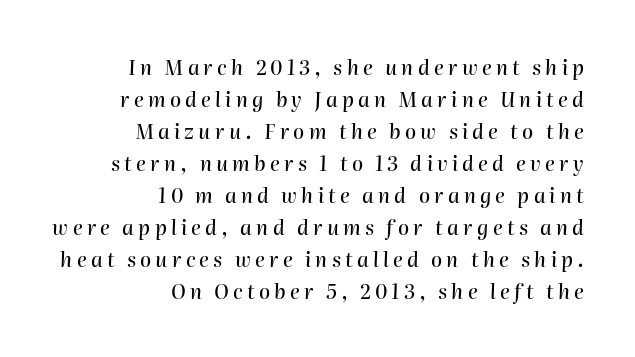
The rendering uses a moderate line-height, typical for paragraphs. Substantial extra tracking has been applied to these lines. The zone under the glyphs is completely vacant. A flush-right, rag-left setting is used for this passage. An italicized treatment has been applied to the whole sample.
